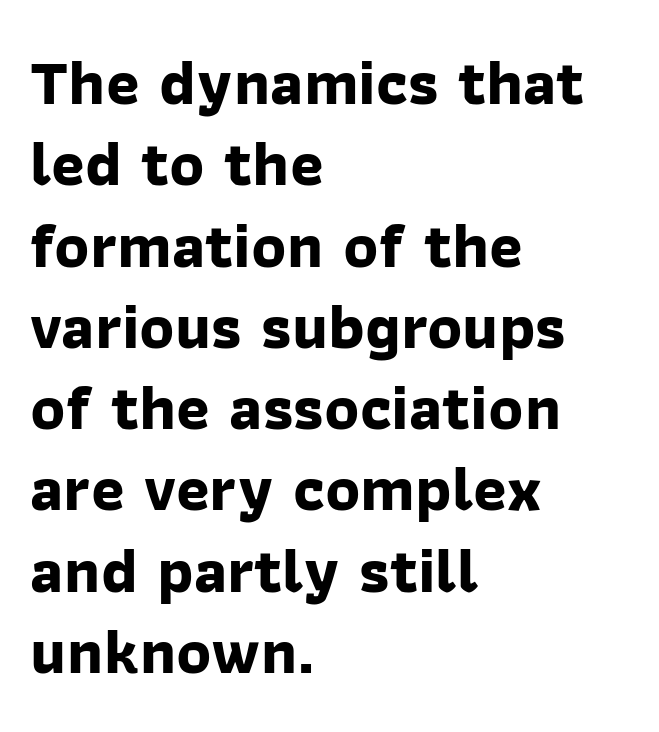
This sample has the flowing, uneven cadence of proportional lettering. The lines are quadded left. Short note: letters normally spaced. Interline gaps are of average width in this sample. The glyphs are unaccompanied by any horizontal stroke below them. The designer went with a sans here, leaving each stem footless.
